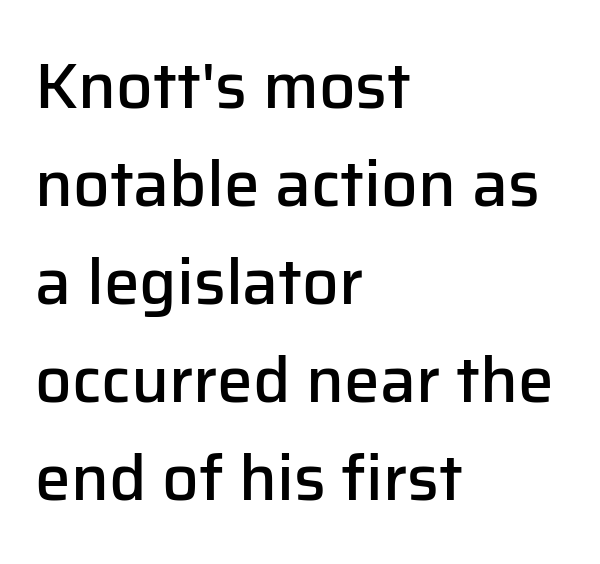
Is this a sans? Yes — the strokes have no serifs. Character widths vary here, with narrow letters taking less room than wide ones. A bare baseline throughout the passage. You could call the tracking neutral — neither tight nor loose.
